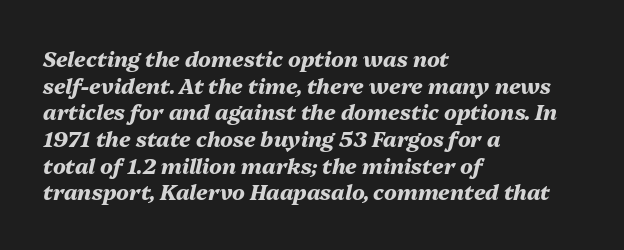
Every character sits at an angle, as italics do. Each new line begins a customary step beneath the previous one. The baseline area is clear. The passage shown is emphatically bold. Alignment: flush left. Look at the tracking — it's just the regular setting, nothing added.
